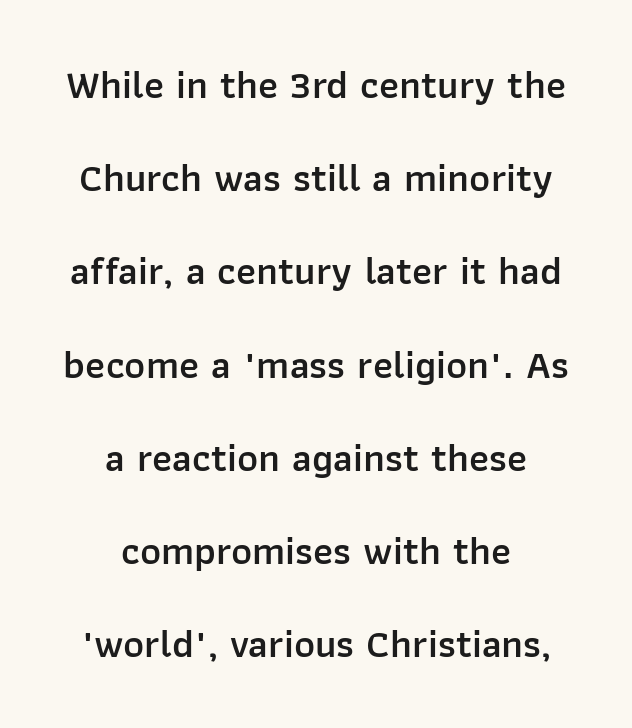
Honestly, the rows look like they've been pulled way apart. The typesetting leans somewhat heavy: a semibold. The passage is arranged like a title page — every line centered. Each row of text sits above clean, open space. You could not count columns in this text — the font is proportionally spaced.
